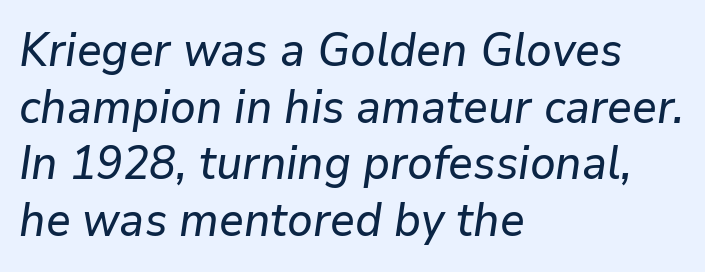
Q: Is the text italic (slanted)? A: Yes, it leans right by about 9 degrees.
Q: Is the text underlined? A: No.
Q: How is the paragraph aligned? A: Left-aligned.
Q: Is the spacing between letters normal or unusually wide? A: Normal.
Q: Width (condensed, normal, or wide)? A: Normal.
Q: Stroke contrast? A: Low.
Q: x-height? A: Medium.
Q: Monospaced? A: No.
